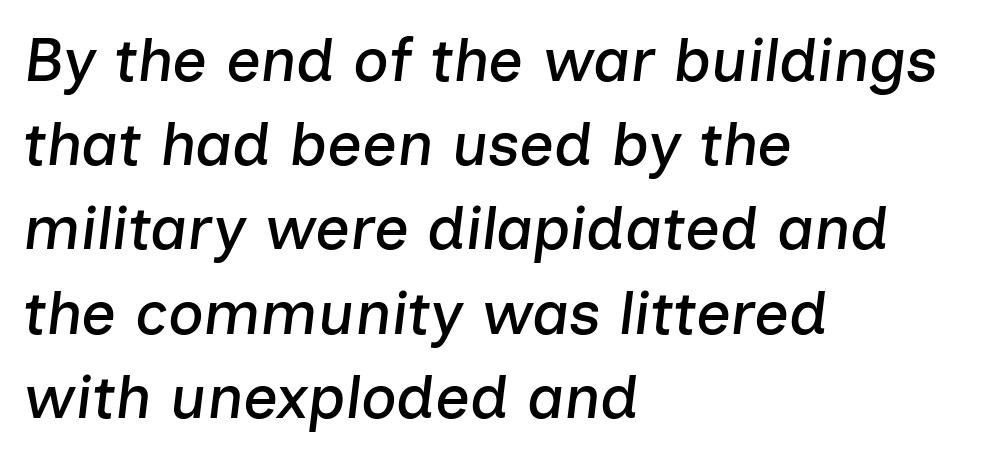
The lines are quadded left. Check the space under the baseline: it is left empty. Words appear dense and cohesive because spacing is normal. Characters are canted at an angle relative to the baseline's perpendicular. Note the varied advance widths — an 'i' is clearly narrower than an 'm'.
